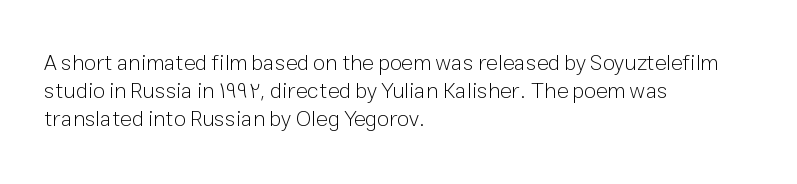
Q: Is the text bold? A: No.
Q: Is the text italic (slanted)? A: No, it is upright.
Q: Is the text underlined? A: No.
Q: How is the paragraph aligned? A: Left-aligned.
Q: Is the spacing between letters normal or unusually wide? A: Normal.
Q: Is the spacing between lines tight, normal or loose? A: Normal.
